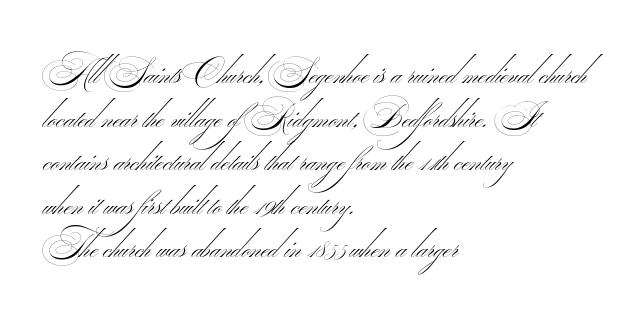
{"serif": "no", "bold": "no", "weight": "thin", "width": "wide", "stroke_contrast": "medium", "monospaced": "no", "underline": "no", "align": "left", "line_spacing": "normal", "line_spacing_ratio": 1.28, "letter_spacing": "normal", "letter_spacing_em": 0.0, "glyph_px": 34}
